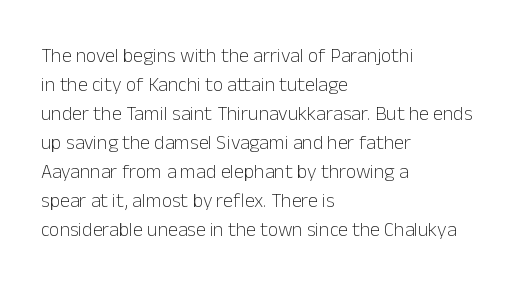
{"italic": "no", "bold": "no", "underline": "no", "align": "left", "line_spacing": "normal", "line_spacing_ratio": 1.45, "letter_spacing": "normal", "letter_spacing_em": 0.0, "glyph_px": 20}
